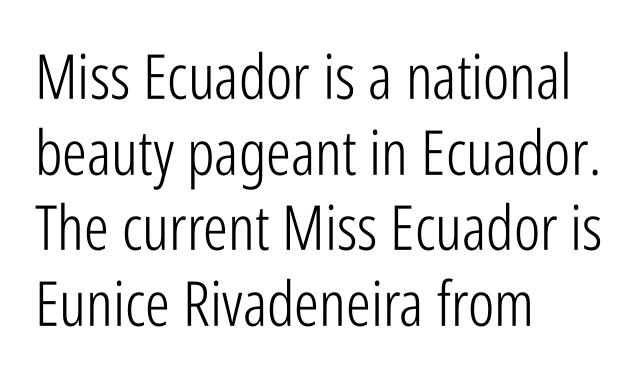
{"serif": "no", "italic": "no", "bold": "no", "weight": "light", "width": "condensed", "stroke_contrast": "low", "x_height": "medium", "monospaced": "no", "underline": "no", "align": "left", "line_spacing_ratio": 1.22, "letter_spacing": "normal", "letter_spacing_em": 0.0, "glyph_px": 62}
